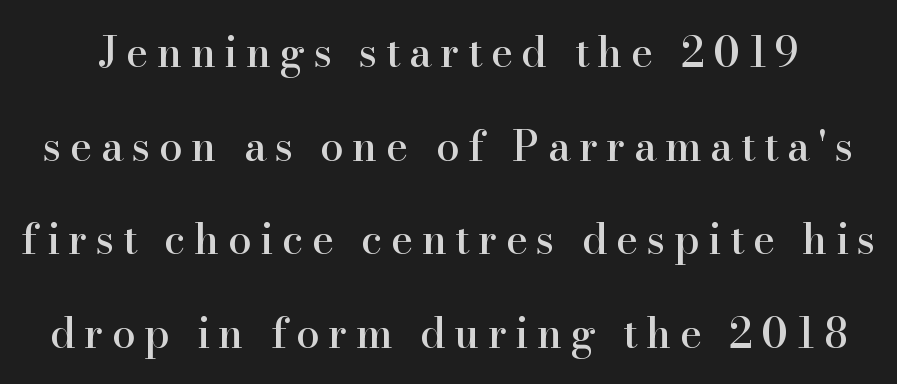
Posture: vertical. Do the characters align in a grid? No, the font is proportional. Letter spacing: wide. Whoever set this chose breathing room over compactness in the vertical rhythm. This sample uses a serif face. Beneath every word, the page is bare.
